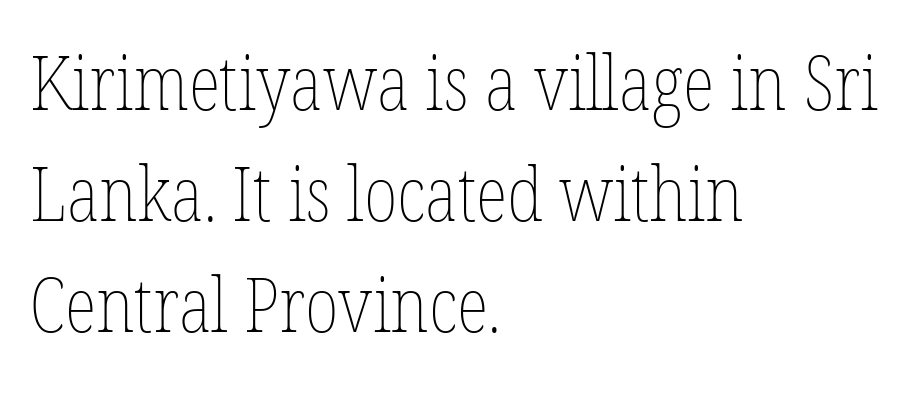
The image shows 75 px thin, condensed type, upright; set left-aligned, normal line spacing (1.48x), normal letter spacing, not underlined; low stroke contrast and a medium x-height.
